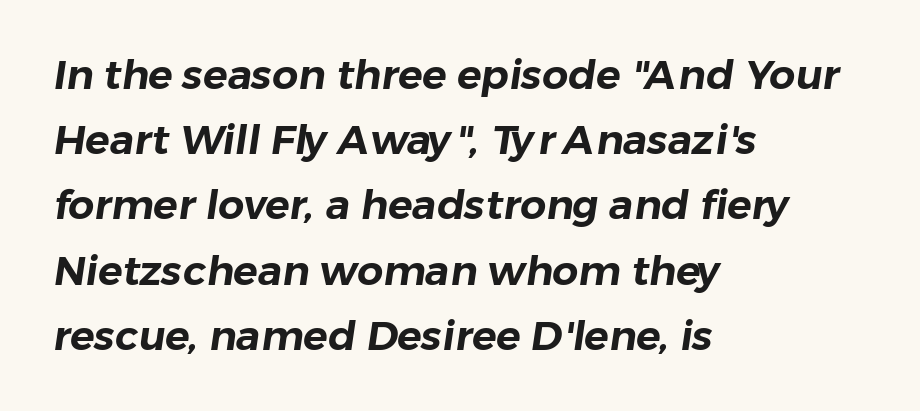
The image shows 41 px sans-serif type; set left-aligned, normal line spacing (1.59x), normal letter spacing, not underlined; low stroke contrast and a medium x-height.
